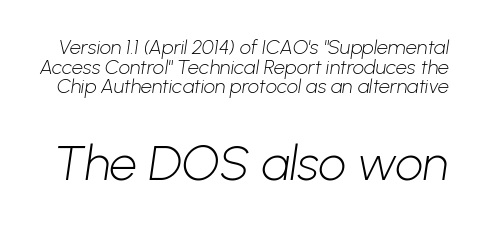
The image shows 49 px light sans-serif type; set tight line spacing (0.98x), normal letter spacing, not underlined; the second (bottom) block is 2.45x larger; low stroke contrast and a medium x-height.
